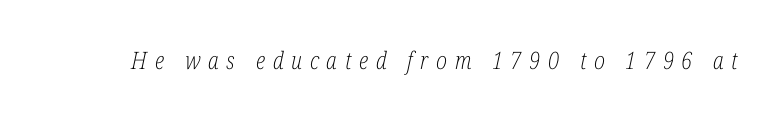
Compared with typical body copy, the letter spacing here is much looser. The words here are not underlined. Bold? No — there's no thickening of the strokes. The typography opts for an oblique posture over an upright one.
